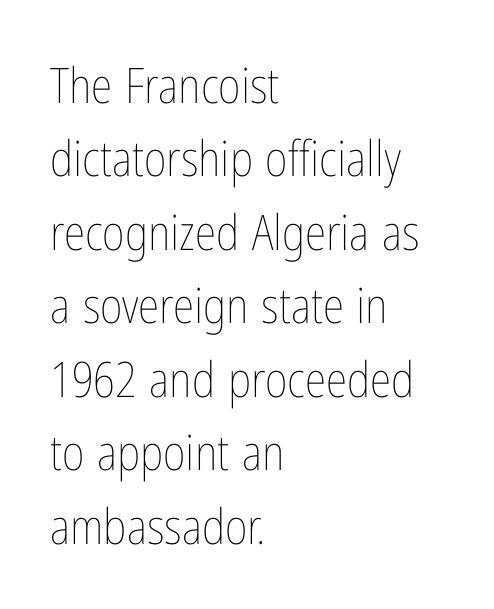
{"italic": "no", "bold": "no", "weight": "thin", "width": "condensed", "stroke_contrast": "low", "x_height": "medium", "monospaced": "no", "underline": "no", "align": "left", "line_spacing": "normal", "line_spacing_ratio": 1.5, "letter_spacing": "normal", "letter_spacing_em": 0.0, "glyph_px": 49}
